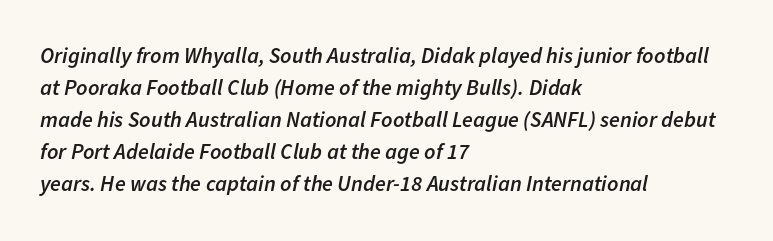
The image shows 22 px text type, italic (leaning right); set left-aligned, normal line spacing (1.46x), normal letter spacing, not underlined.
